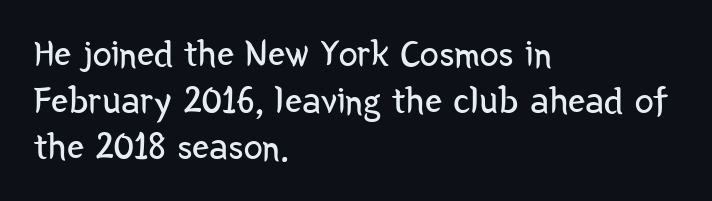
Do the characters align in a grid? No, the font is proportional. The lettering holds an erect, upright posture throughout. Underlining? Definitely not there. The strokes carry an ordinary text weight at most. This sample uses a sans-serif face.
